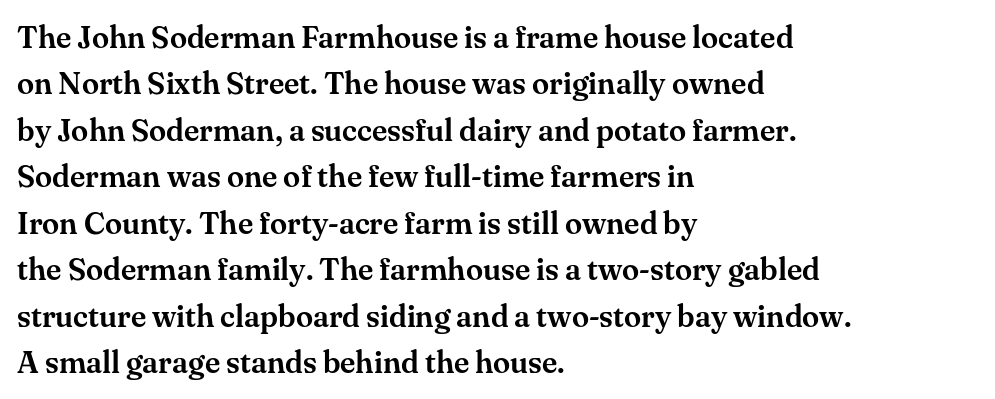
Underlining? Definitely not there. The face used here is proportionally spaced, like ordinary book or web type. Rendered with straight, roman letterforms. The lines are quadded left. Serif or sans? Serif — the stroke terminals have little feet.
